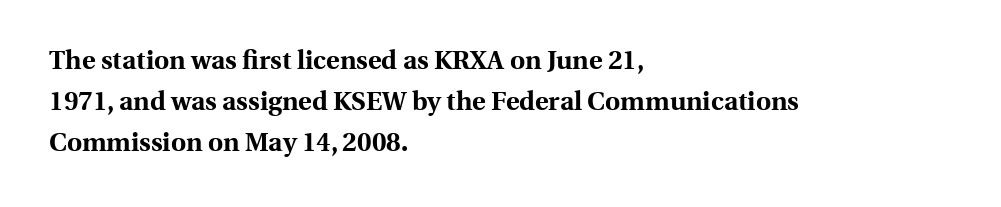
The image shows 26 px bold type, upright; set left-aligned, normal line spacing (1.57x), normal letter spacing, not underlined.
